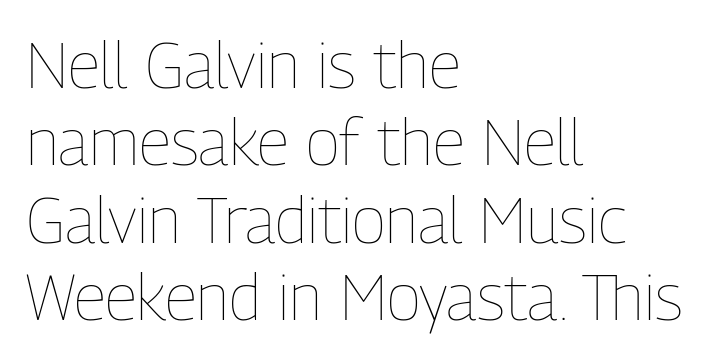
The image shows 64 px thin, condensed type, upright; set left-aligned, line spacing 1.21x, normal letter spacing, not underlined; low stroke contrast and a medium x-height.
